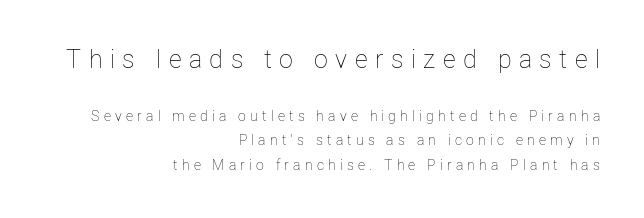
The image shows 25 px text type, upright; set right-aligned, line spacing 1.75x, unusually wide letter spacing (+0.3 em), not underlined; the first (top) block is 1.79x larger.
